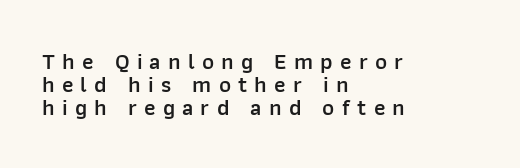
{"italic": "no", "bold": "semi", "underline": "no", "align": "left", "line_spacing": "tight", "line_spacing_ratio": 0.99, "letter_spacing": "wide", "letter_spacing_em": 0.31, "glyph_px": 23}
